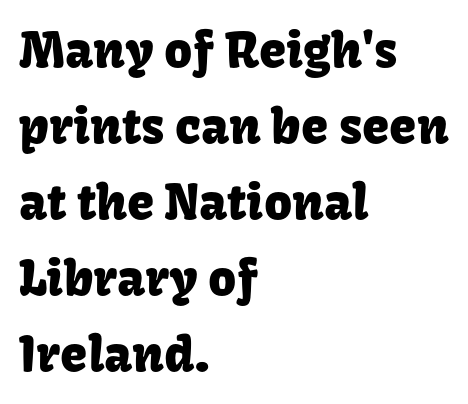
{"serif": "no", "italic": "no", "width": "normal", "stroke_contrast": "low", "x_height": "medium", "monospaced": "no", "underline": "no", "align": "left", "line_spacing": "normal", "line_spacing_ratio": 1.55, "letter_spacing": "normal", "letter_spacing_em": 0.0, "glyph_px": 49}
